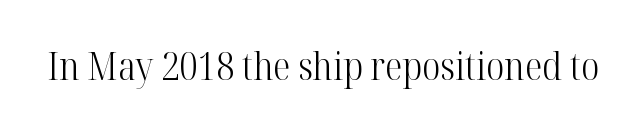
I'd call this a serif setting — the letters wear small feet. The font sits on the lighter half of the weight spectrum, regular included. A roman cut, with each character standing at attention. Inter-character spacing is left at the font's built-in metrics. The letters advance in unequal steps, a hallmark of proportional type. Decoration check: the copy has no underline.
